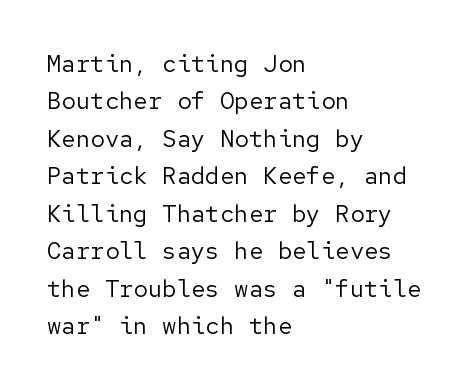
Evenly set lines give the paragraph a standard silhouette. Here the glyphs are tracked normally, forming tight word shapes. Rule under the text: the space is simply empty. Italic? Not at all — the glyphs are vertical. These glyphs show unthickened strokes, regular width or finer.
